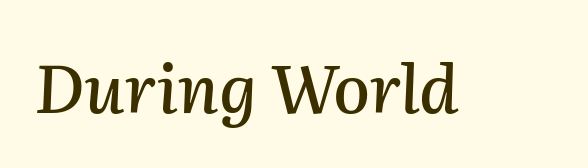
The image shows 67 px text type, italic (leaning right); set normal letter spacing, not underlined; medium stroke contrast and a medium x-height.
